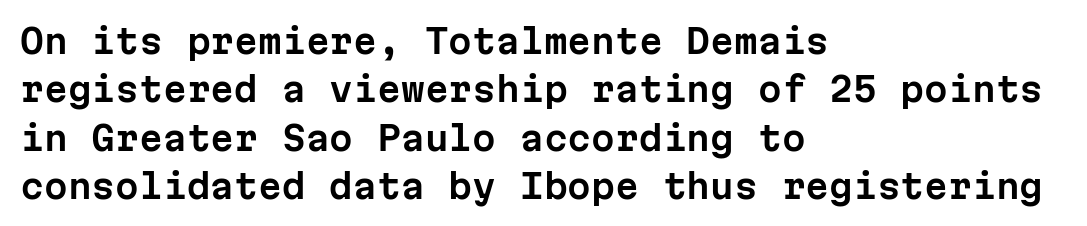
{"serif": "no", "italic": "no", "width": "normal", "stroke_contrast": "low", "x_height": "medium", "monospaced": "yes", "underline": "no", "align": "left", "line_spacing": "normal", "line_spacing_ratio": 1.42, "letter_spacing": "normal", "letter_spacing_em": 0.0, "glyph_px": 34}
